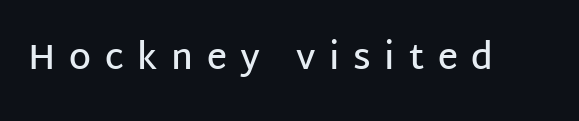
{"serif": "no", "italic": "no", "bold": "semi", "weight": "semibold", "width": "normal", "stroke_contrast": "low", "x_height": "large", "monospaced": "no", "underline": "no", "letter_spacing": "wide", "letter_spacing_em": 0.39, "glyph_px": 35}
